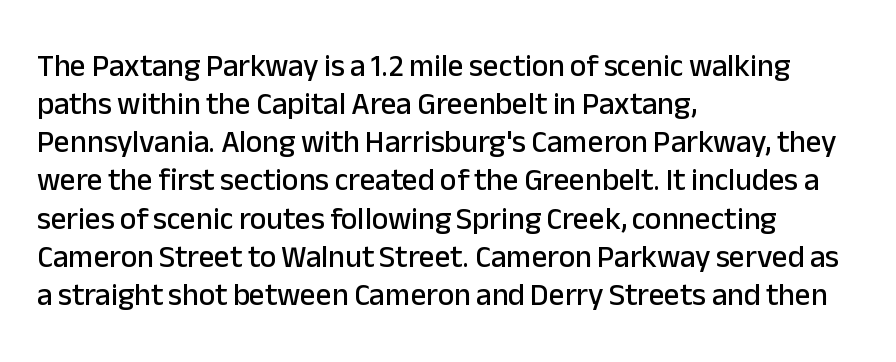
{"serif": "no", "italic": "no", "width": "normal", "stroke_contrast": "low", "x_height": "medium", "monospaced": "no", "underline": "no", "align": "left", "line_spacing_ratio": 1.23, "letter_spacing": "normal", "letter_spacing_em": 0.0, "glyph_px": 31}
